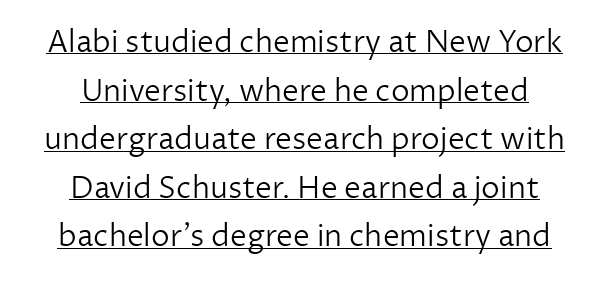
The lettering is marked with a stroke running underneath it. The leading is moderate, giving the passage an even texture. Each letter keeps its own natural width here, so spacing adapts to shape. Does extra space separate the letters? No, they use regular spacing.
